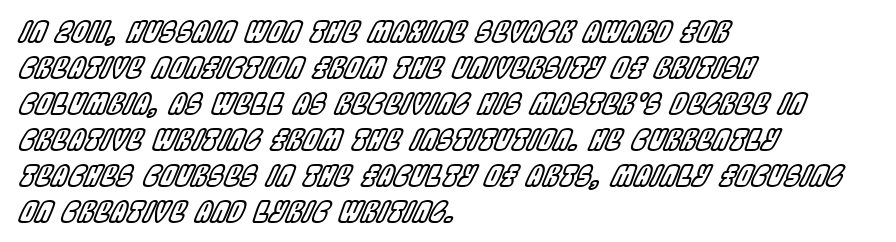
Q: Is the text italic (slanted)? A: Yes, it leans right by about 22 degrees.
Q: Is the text underlined? A: No.
Q: How is the paragraph aligned? A: Left-aligned.
Q: Is the spacing between letters normal or unusually wide? A: Normal.
Q: Width (condensed, normal, or wide)? A: Condensed.
Q: x-height? A: Large.
Q: Monospaced? A: No.
